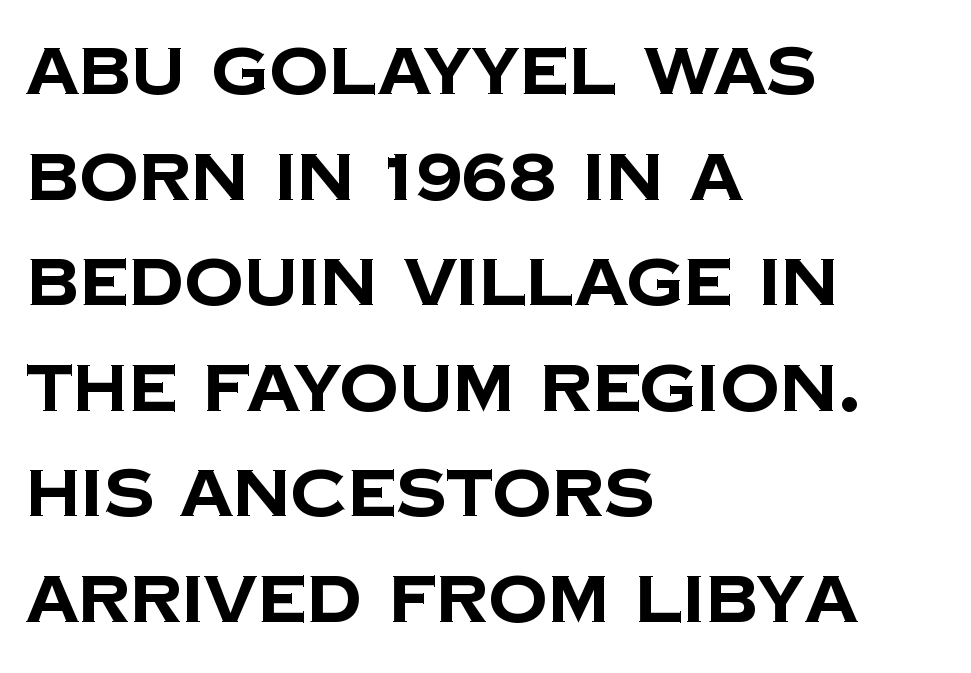
Q: Is the text bold? A: Yes.
Q: Is the typeface a serif or a sans-serif typeface? A: Sans-serif.
Q: Is the text underlined? A: No.
Q: How is the paragraph aligned? A: Left-aligned.
Q: Is the spacing between letters normal or unusually wide? A: Normal.
Q: Is the spacing between lines tight, normal or loose? A: Normal.
Q: Width (condensed, normal, or wide)? A: Normal.
Q: Stroke contrast? A: Low.
Q: x-height? A: Large.
Q: Monospaced? A: No.
